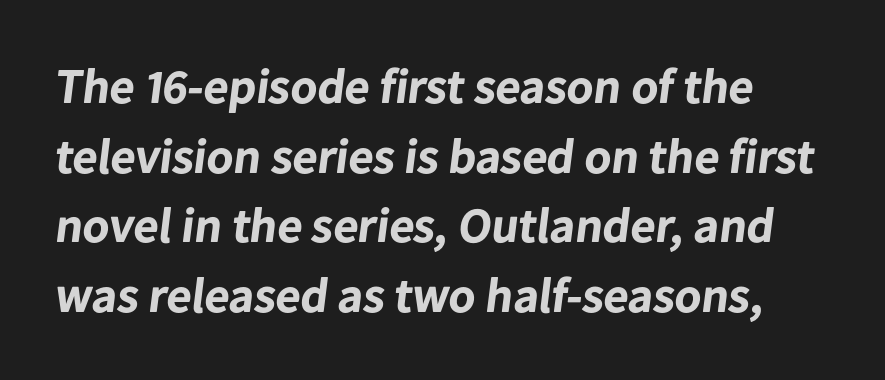
{"serif": "no", "bold": "yes", "weight": "bold", "width": "normal", "stroke_contrast": "low", "x_height": "medium", "monospaced": "no", "underline": "no", "align": "left", "line_spacing": "normal", "line_spacing_ratio": 1.42, "letter_spacing": "normal", "letter_spacing_em": 0.0, "glyph_px": 49}
